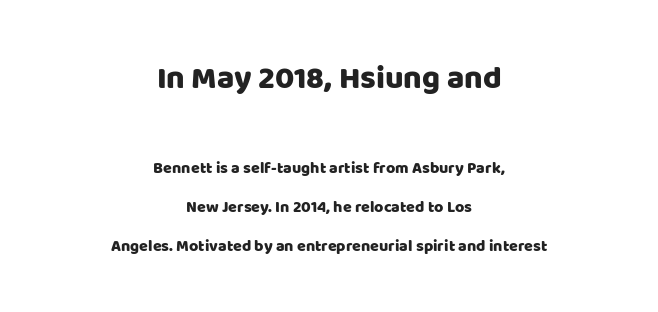
The image shows 32 px sans-serif type, upright; set centered, loose line spacing (2.43x), normal letter spacing, not underlined; the first (top) block is 2.0x larger; low stroke contrast and a large x-height.
